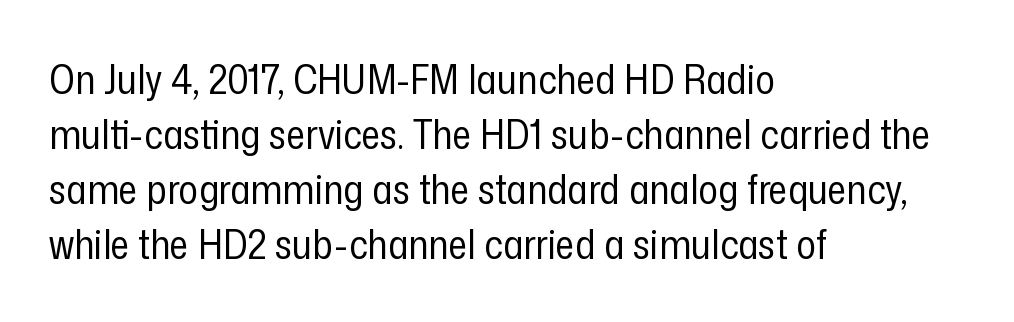
The image shows 41 px regular-weight, condensed sans-serif type, upright; set left-aligned, normal line spacing (1.34x), normal letter spacing, not underlined; low stroke contrast and a medium x-height.
